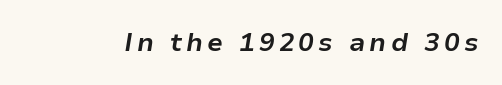
Q: Is the text bold? A: Yes.
Q: Is the text italic (slanted)? A: Yes, it leans right by about 9 degrees.
Q: Is the text underlined? A: No.
